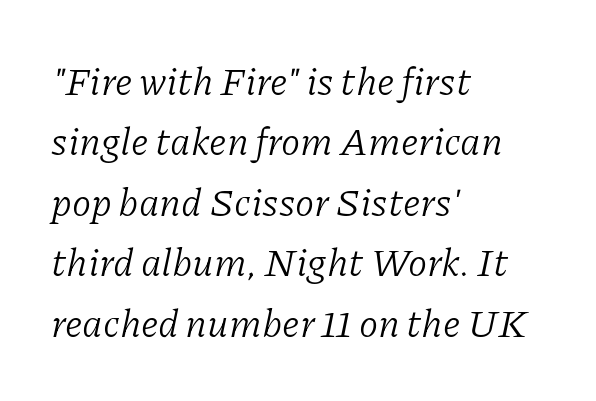
Q: Is the text bold? A: No.
Q: Is the text italic (slanted)? A: Yes, it leans right by about 11 degrees.
Q: Is the typeface a serif or a sans-serif typeface? A: Serif.
Q: Is the text underlined? A: No.
Q: How is the paragraph aligned? A: Left-aligned.
Q: Is the spacing between letters normal or unusually wide? A: Normal.
Q: Is the spacing between lines tight, normal or loose? A: Normal.
Q: Width (condensed, normal, or wide)? A: Normal.
Q: Stroke contrast? A: Low.
Q: x-height? A: Medium.
Q: Monospaced? A: No.
